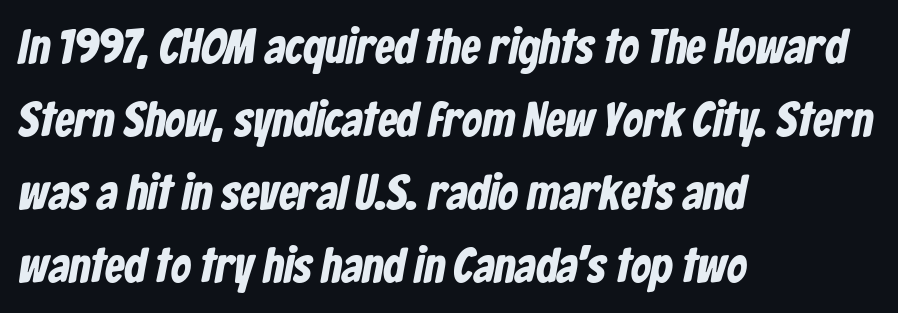
{"serif": "no", "width": "condensed", "stroke_contrast": "low", "x_height": "medium", "monospaced": "no", "underline": "no", "align": "left", "line_spacing": "normal", "line_spacing_ratio": 1.49, "letter_spacing": "normal", "letter_spacing_em": 0.0, "glyph_px": 49}
